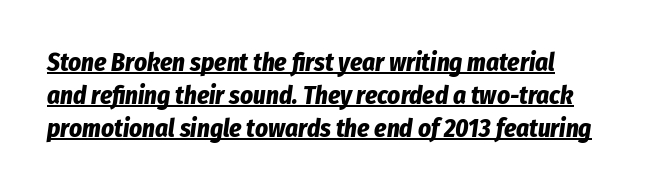
Q: Is the text bold? A: Yes.
Q: Is the text italic (slanted)? A: Yes, it leans right by about 8 degrees.
Q: Is the text underlined? A: Yes.
Q: How is the paragraph aligned? A: Left-aligned.
Q: Is the spacing between letters normal or unusually wide? A: Normal.
Q: Is the spacing between lines tight, normal or loose? A: Normal.
